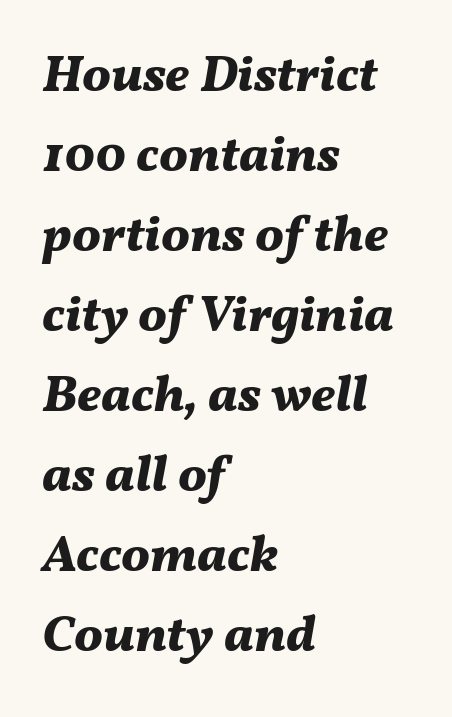
{"italic": "yes", "lean": "right", "slant_degrees": 11, "bold": "yes", "weight": "bold", "width": "normal", "stroke_contrast": "medium", "x_height": "medium", "monospaced": "no", "underline": "no", "align": "left", "line_spacing": "normal", "line_spacing_ratio": 1.57, "letter_spacing": "normal", "letter_spacing_em": 0.0, "glyph_px": 51}
